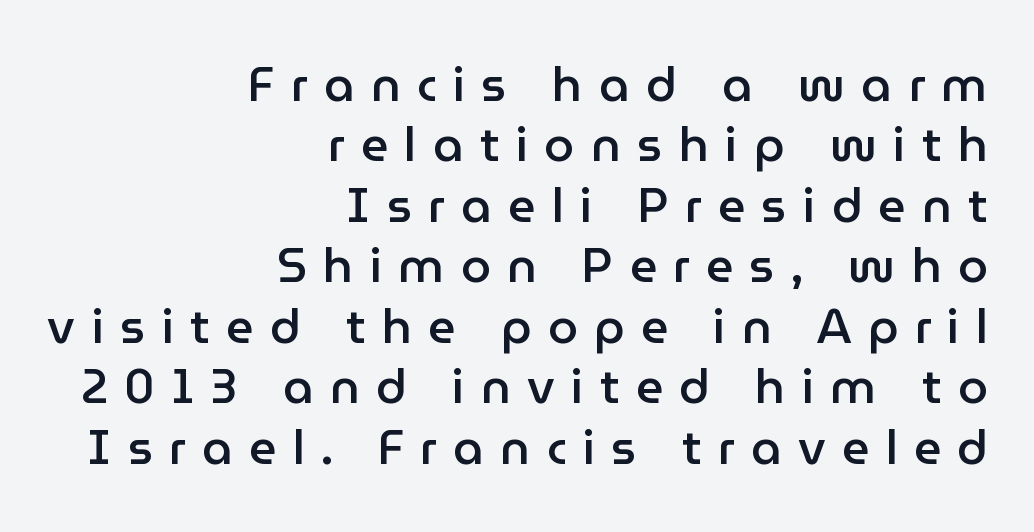
The image shows 48 px semibold sans-serif type, upright; set right-aligned, normal line spacing (1.26x), unusually wide letter spacing (+0.34 em), not underlined; low stroke contrast and a medium x-height.
